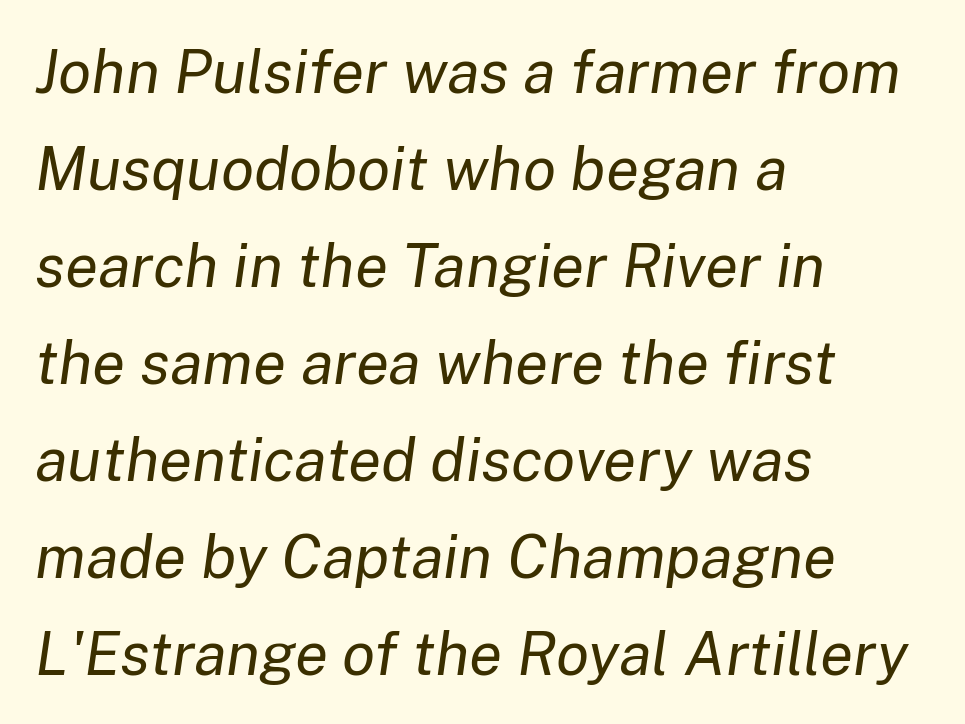
The image shows 61 px regular-weight type, italic (leaning right); set left-aligned, normal line spacing (1.59x), normal letter spacing, not underlined; low stroke contrast and a medium x-height.
